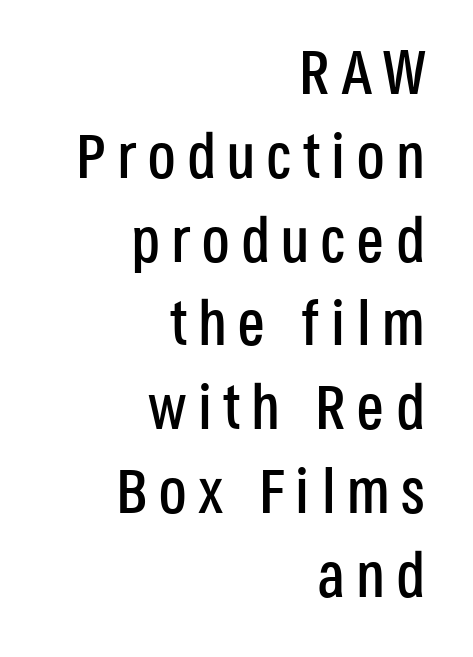
The image shows 63 px condensed sans-serif type, upright; set right-aligned, normal line spacing (1.33x), not underlined; low stroke contrast and a large x-height.
